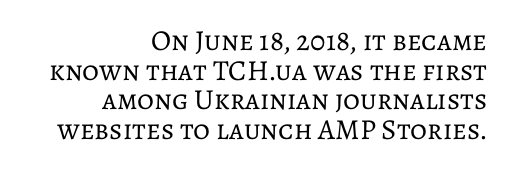
{"italic": "no", "bold": "no", "weight": "regular", "width": "normal", "stroke_contrast": "low", "x_height": "medium", "monospaced": "no", "underline": "no", "align": "right", "line_spacing": "tight", "line_spacing_ratio": 1.02, "letter_spacing": "normal", "letter_spacing_em": 0.0, "glyph_px": 29}
